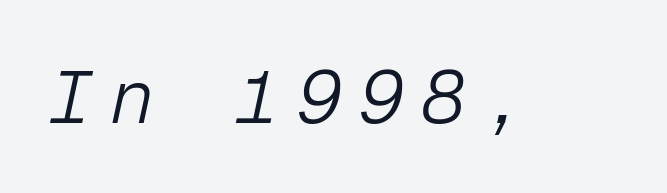
Q: Is the text bold? A: No.
Q: Is the text italic (slanted)? A: Yes, it leans right by about 12 degrees.
Q: Is the text underlined? A: No.
Q: Is the spacing between letters normal or unusually wide? A: Unusually wide.
Q: Width (condensed, normal, or wide)? A: Normal.
Q: Stroke contrast? A: Low.
Q: x-height? A: Medium.
Q: Monospaced? A: Yes.
